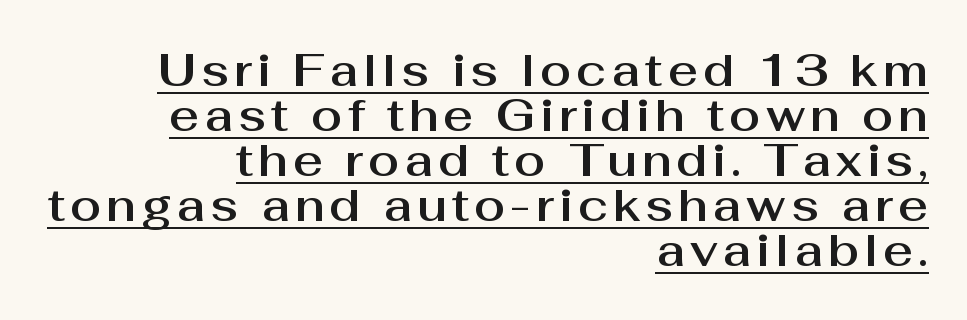
This is the regular roman posture of the typeface. Looks like regular typesetting: each glyph gets only the width it needs. Line ends are locked; line starts wander. This sample trades vertical openness for compactness between lines. The rendering shows plain stroke endings on the letterforms — a sans-serif design.
